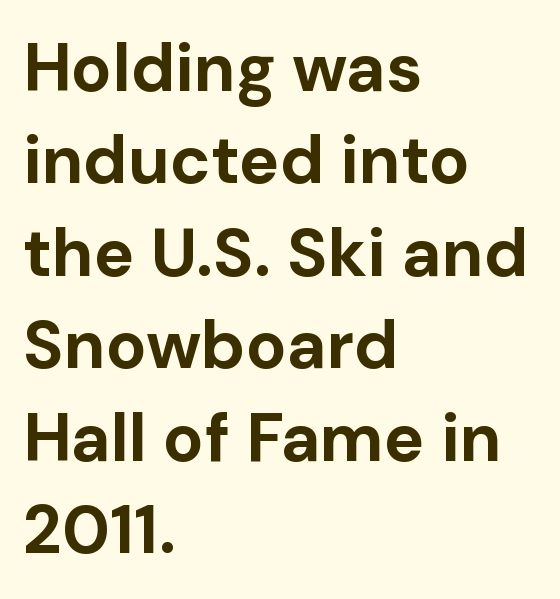
The strip under each line holds only bare page. The passage shown is typeset with a sans-serif family. The face used here is proportionally spaced, like ordinary book or web type. Does extra space separate the letters? No, they use regular spacing. Summary of weight: heavy, a full bold.
